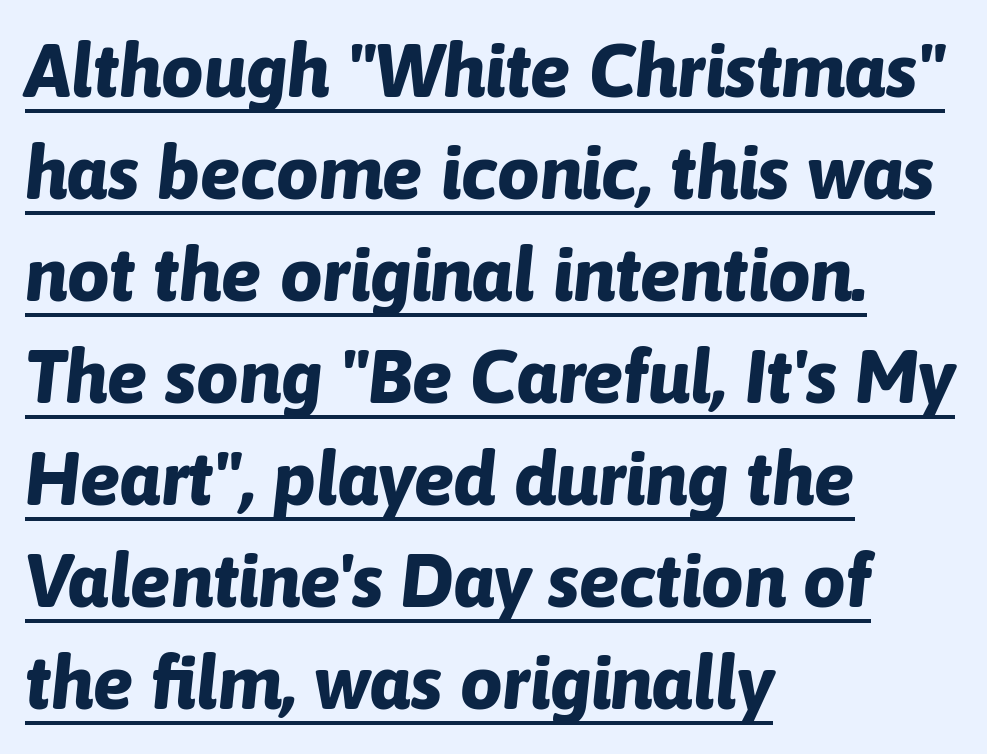
{"italic": "yes", "lean": "right", "slant_degrees": 6, "bold": "yes", "weight": "bold", "width": "normal", "stroke_contrast": "low", "x_height": "medium", "monospaced": "no", "underline": "yes", "align": "left", "line_spacing": "normal", "line_spacing_ratio": 1.36, "letter_spacing": "normal", "letter_spacing_em": 0.0, "glyph_px": 75}
